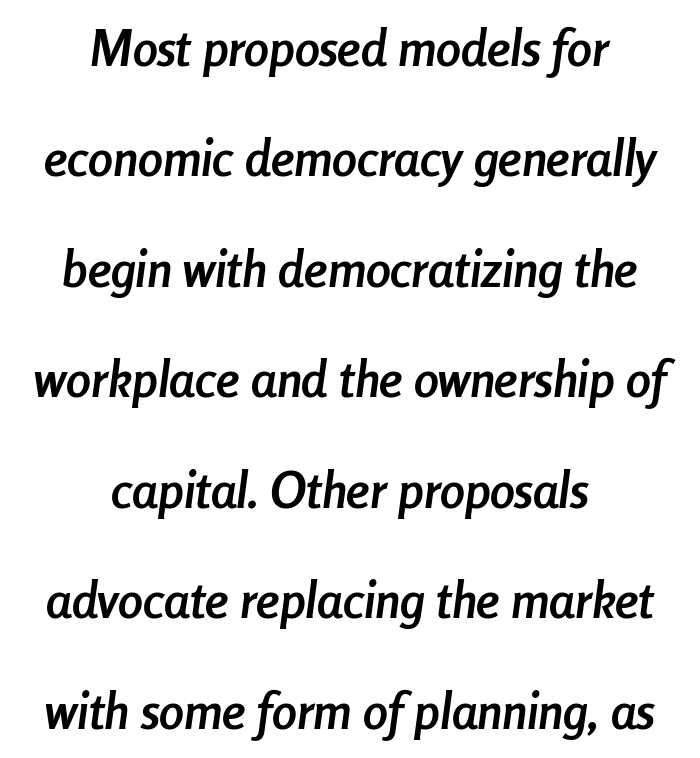
Tall strokes in this sample are angled rather than plumb. Think of a printed novel: that variable character pitch is what you see here. Its strokes are broad and dark, the hallmark of bold type. This rendering leaves character spacing at its baseline value.
